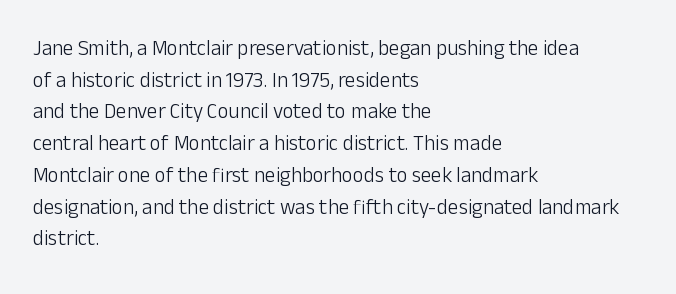
The image shows 21 px text type, upright; set left-aligned, normal line spacing (1.51x), normal letter spacing, not underlined.
